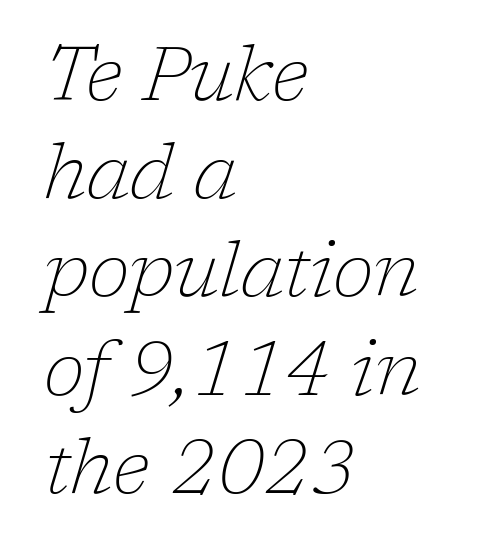
The image shows 75 px thin serif type, italic (leaning right); set left-aligned, normal line spacing (1.31x), normal letter spacing, not underlined; low stroke contrast and a medium x-height.
